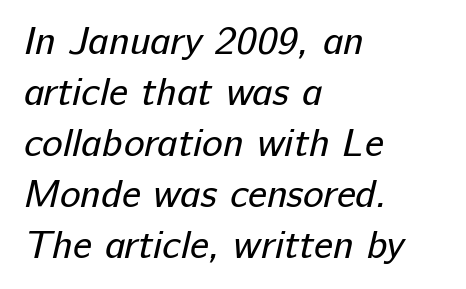
The image shows 39 px regular-weight sans-serif type; set left-aligned, normal line spacing (1.31x), normal letter spacing, not underlined; low stroke contrast and a medium x-height.
